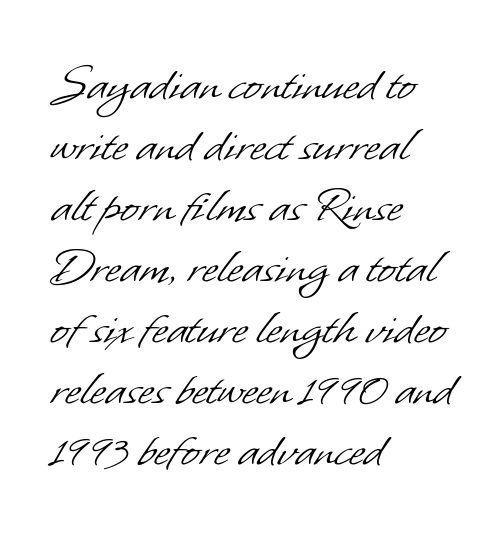
The image shows 54 px light sans-serif type; set left-aligned, tight line spacing (1.13x), normal letter spacing, not underlined; low stroke contrast and a small x-height.
